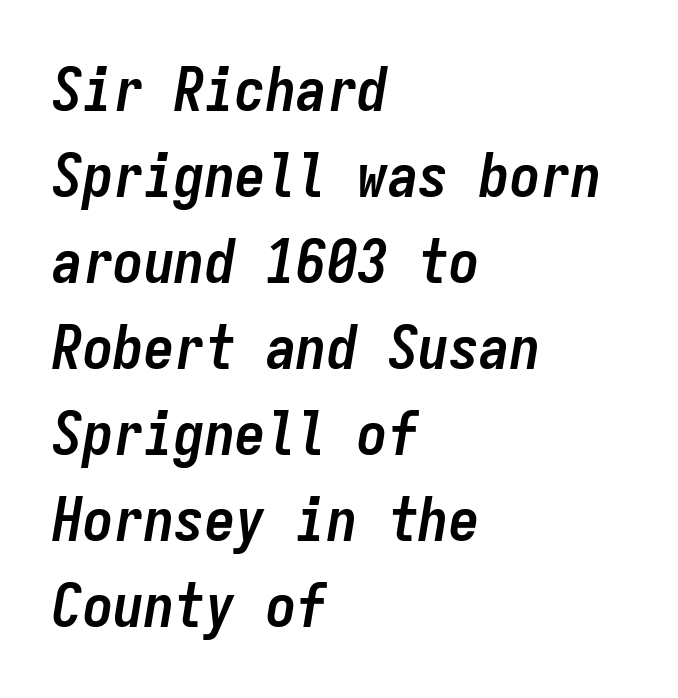
Q: Is the text bold? A: Yes.
Q: Is the text italic (slanted)? A: Yes, it leans right by about 9 degrees.
Q: Is the text underlined? A: No.
Q: How is the paragraph aligned? A: Left-aligned.
Q: Is the spacing between letters normal or unusually wide? A: Normal.
Q: Is the spacing between lines tight, normal or loose? A: Normal.
Q: Width (condensed, normal, or wide)? A: Condensed.
Q: Stroke contrast? A: Low.
Q: x-height? A: Medium.
Q: Monospaced? A: Yes.
